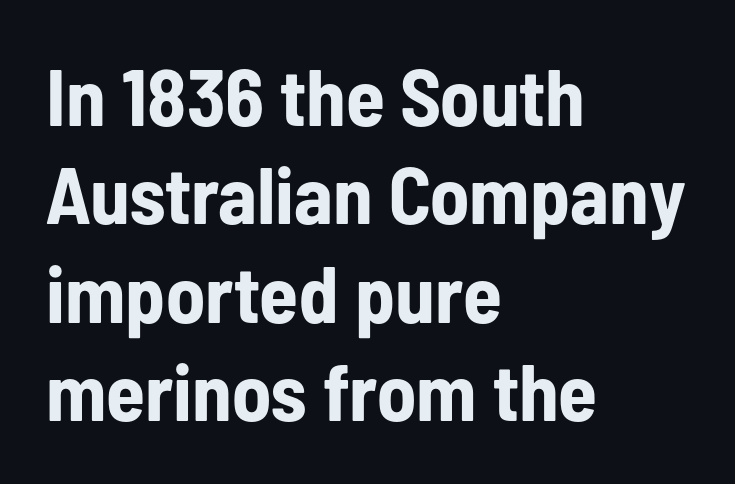
Q: Is the text bold? A: Yes.
Q: Is the text italic (slanted)? A: No, it is upright.
Q: Is the typeface a serif or a sans-serif typeface? A: Sans-serif.
Q: Is the text underlined? A: No.
Q: How is the paragraph aligned? A: Left-aligned.
Q: Is the spacing between letters normal or unusually wide? A: Normal.
Q: Width (condensed, normal, or wide)? A: Condensed.
Q: Stroke contrast? A: Low.
Q: x-height? A: Medium.
Q: Monospaced? A: No.
